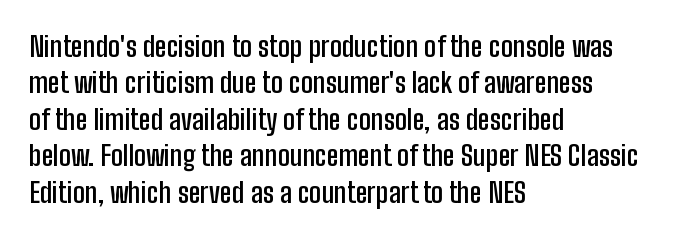
How would I describe the line gaps? Plain and ordinary. The face used here is rendered with its standard letterfit. A typesetter would call this proportional, since set widths differ per character. The foot of each line stays bare and open. Unlike italic type, these characters show no tilt at all. Nothing sits at the stroke ends, so this counts as sans-serif.
